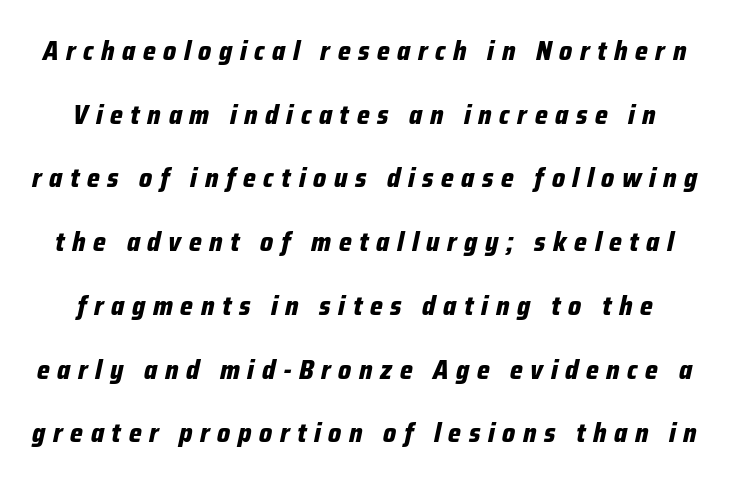
The image shows 27 px bold type, italic (leaning right); set loose line spacing (2.36x), unusually wide letter spacing (+0.28 em), not underlined.
